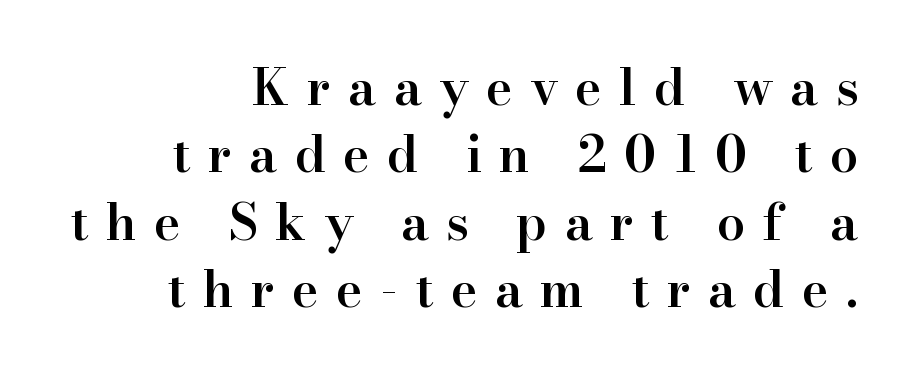
The image shows 50 px semibold serif type, upright; set right-aligned, normal line spacing (1.35x), unusually wide letter spacing (+0.35 em), not underlined; high stroke contrast and a small x-height.
